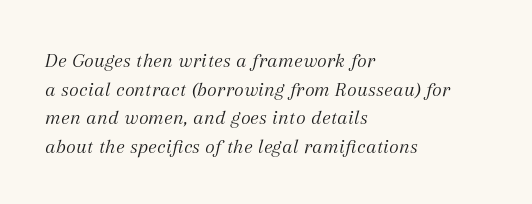
{"italic": "yes", "lean": "right", "slant_degrees": 12, "bold": "no", "underline": "no", "align": "left", "line_spacing": "normal", "line_spacing_ratio": 1.36, "letter_spacing": "normal", "letter_spacing_em": 0.0, "glyph_px": 21}
